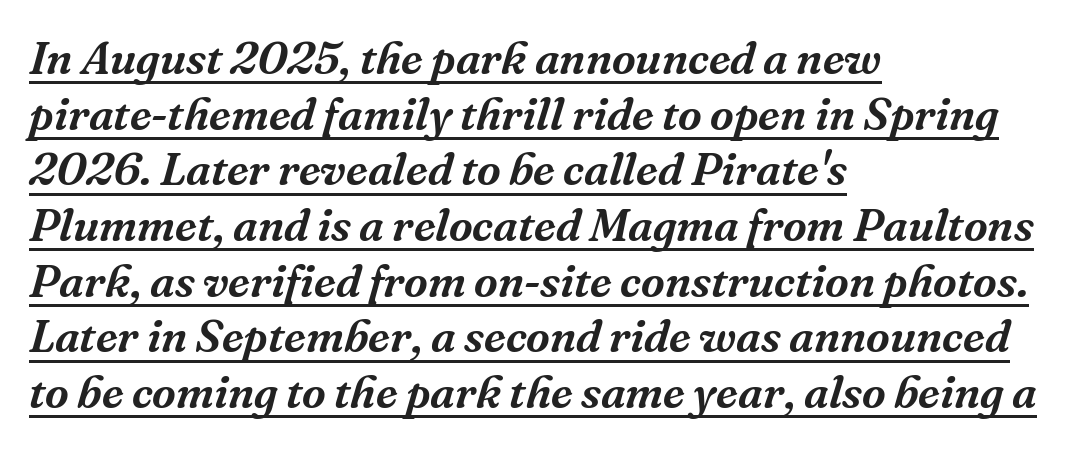
Font category for this specimen: serif. The passage shown leans; its letterforms are oblique. The horizontal fit of the characters is conventional and even. Each line starts at the same left margin while the right side varies.
